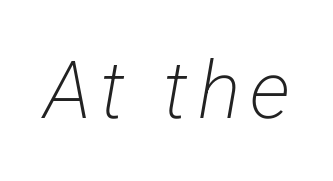
Q: Is the text bold? A: No.
Q: Is the typeface a serif or a sans-serif typeface? A: Sans-serif.
Q: Is the text underlined? A: No.
Q: Width (condensed, normal, or wide)? A: Condensed.
Q: Stroke contrast? A: Low.
Q: x-height? A: Medium.
Q: Monospaced? A: No.
